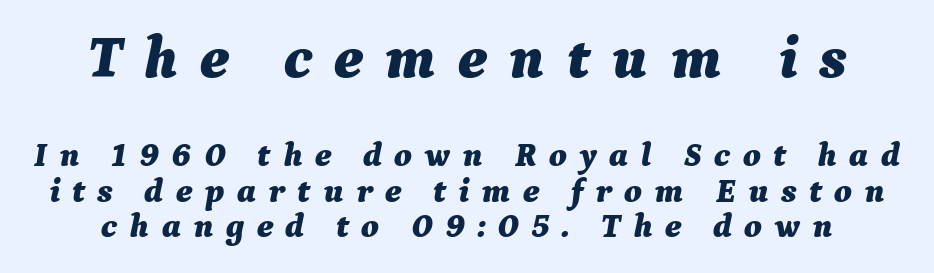
Q: Is the text bold? A: Yes.
Q: Is the text italic (slanted)? A: Yes, it leans right by about 9 degrees.
Q: Is the text underlined? A: No.
Q: Is the spacing between letters normal or unusually wide? A: Unusually wide.
Q: Is the spacing between lines tight, normal or loose? A: Tight.
Q: Which block of text is set in a larger size, the first (top) or the second (bottom)? A: The first (top) one.
Q: Width (condensed, normal, or wide)? A: Normal.
Q: Stroke contrast? A: Medium.
Q: x-height? A: Medium.
Q: Monospaced? A: No.
